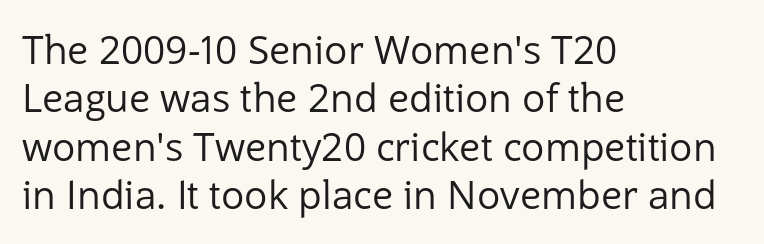
The image shows 39 px regular-weight sans-serif type, upright; set left-aligned, line spacing 1.24x, normal letter spacing, not underlined; low stroke contrast and a medium x-height.
